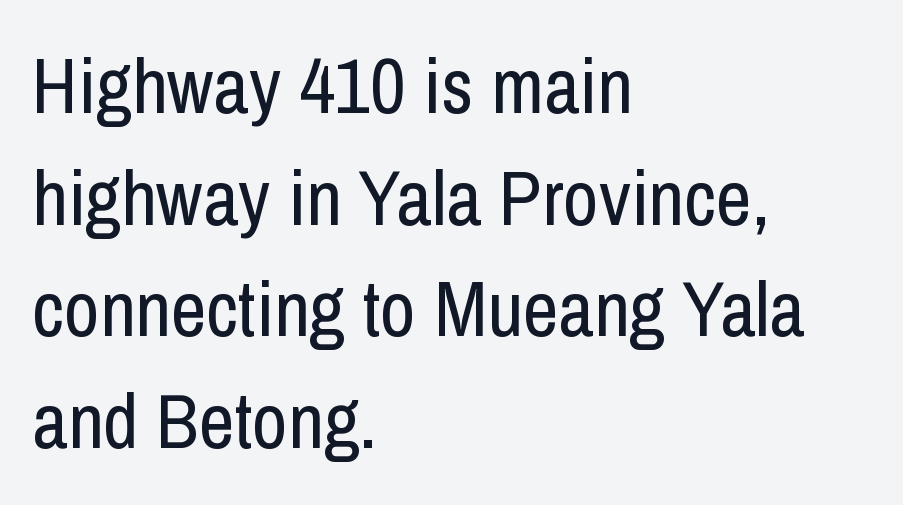
The image shows 78 px regular-weight, condensed sans-serif type, upright; set left-aligned, normal line spacing (1.43x), normal letter spacing, not underlined; low stroke contrast and a medium x-height.
